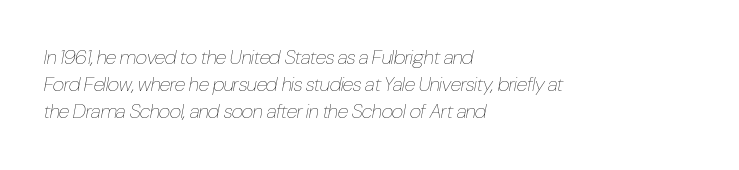
Q: Is the text bold? A: No.
Q: Is the text italic (slanted)? A: Yes, it leans right by about 10 degrees.
Q: Is the text underlined? A: No.
Q: How is the paragraph aligned? A: Left-aligned.
Q: Is the spacing between letters normal or unusually wide? A: Normal.
Q: Is the spacing between lines tight, normal or loose? A: Normal.
